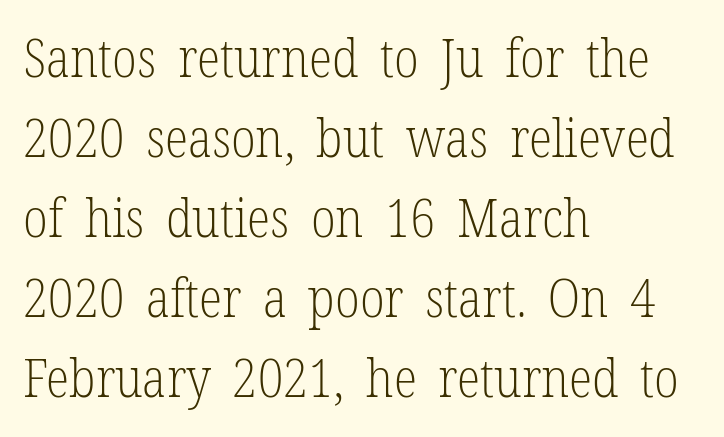
The image shows 54 px light, condensed serif type, upright; set left-aligned, normal line spacing (1.48x), normal letter spacing, not underlined; low stroke contrast and a medium x-height.
